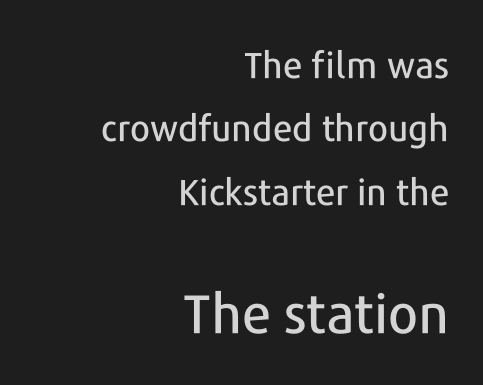
{"serif": "no", "italic": "no", "width": "normal", "stroke_contrast": "low", "x_height": "medium", "monospaced": "no", "underline": "no", "align": "right", "line_spacing_ratio": 1.76, "letter_spacing": "normal", "letter_spacing_em": 0.0, "larger_block": "second", "size_ratio": 1.5, "glyph_px": 54}
